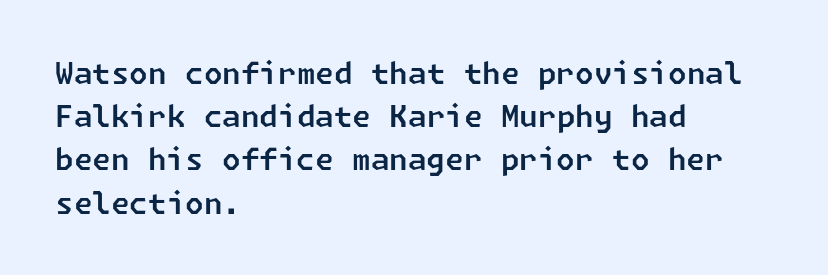
Q: Is the typeface a serif or a sans-serif typeface? A: Sans-serif.
Q: Is the text underlined? A: No.
Q: How is the paragraph aligned? A: Left-aligned.
Q: Is the spacing between letters normal or unusually wide? A: Normal.
Q: Is the spacing between lines tight, normal or loose? A: Normal.
Q: Width (condensed, normal, or wide)? A: Normal.
Q: Stroke contrast? A: Low.
Q: x-height? A: Medium.
